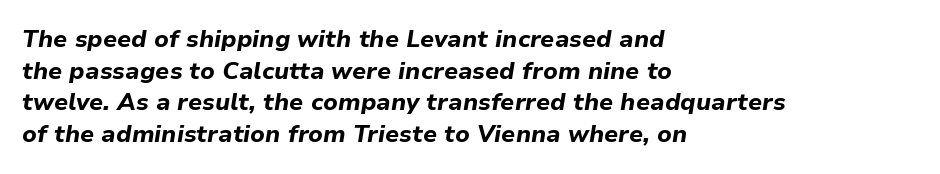
The image shows 24 px bold type, italic (leaning right); set left-aligned, normal line spacing (1.32x), normal letter spacing, not underlined.
